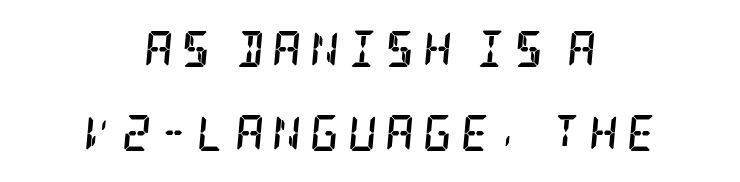
Just letters on the line, the space beneath them empty. Observe the lean: these are italic letterforms. The line-height multiplier appears high, well above default. Each glyph is drawn with heavy, bold strokes. Unlike a clean sans, this face finishes its strokes with serifs.
